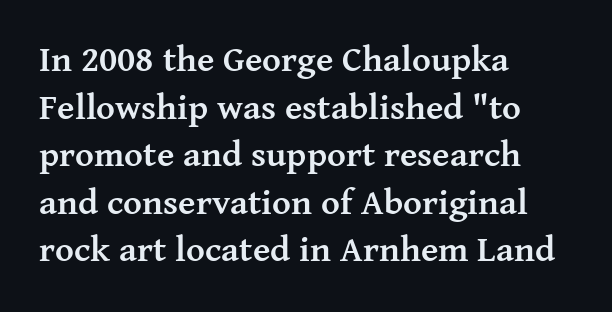
{"serif": "yes", "italic": "no", "bold": "yes", "weight": "semibold", "width": "normal", "stroke_contrast": "medium", "x_height": "medium", "monospaced": "no", "underline": "no", "align": "left", "line_spacing": "normal", "line_spacing_ratio": 1.32, "letter_spacing": "normal", "letter_spacing_em": 0.0, "glyph_px": 36}
